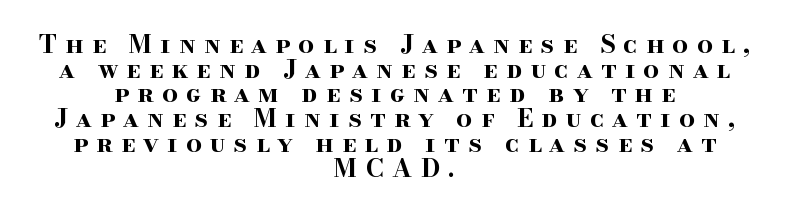
{"italic": "no", "bold": "yes", "underline": "no", "align": "center", "line_spacing": "tight", "line_spacing_ratio": 0.99, "letter_spacing": "wide", "letter_spacing_em": 0.33, "glyph_px": 25}
